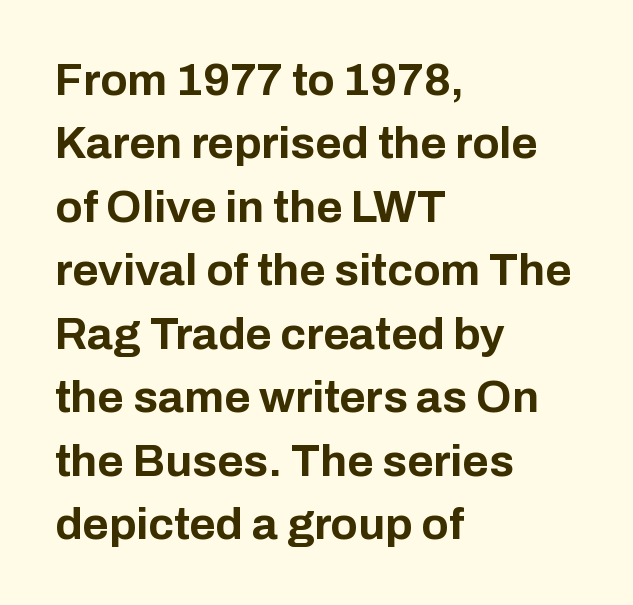
{"serif": "no", "italic": "no", "bold": "yes", "weight": "bold", "width": "normal", "stroke_contrast": "low", "x_height": "medium", "monospaced": "no", "underline": "no", "align": "left", "line_spacing": "normal", "line_spacing_ratio": 1.41, "letter_spacing": "normal", "letter_spacing_em": 0.0, "glyph_px": 45}
